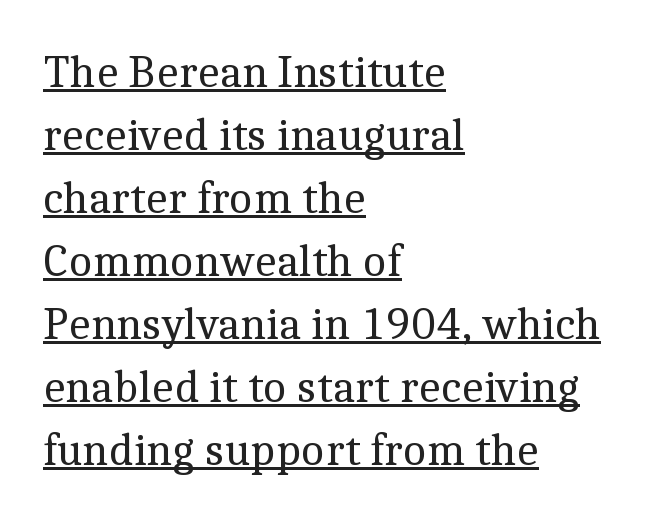
The image shows 46 px regular-weight serif type, upright; set left-aligned, normal line spacing (1.37x), normal letter spacing, underlined; a medium x-height.
